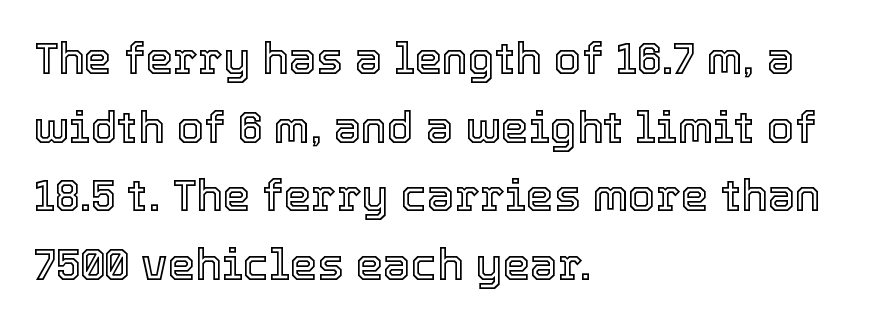
{"italic": "no", "width": "normal", "x_height": "medium", "monospaced": "no", "underline": "no", "align": "left", "line_spacing": "normal", "line_spacing_ratio": 1.56, "letter_spacing": "normal", "letter_spacing_em": 0.0, "glyph_px": 44}
